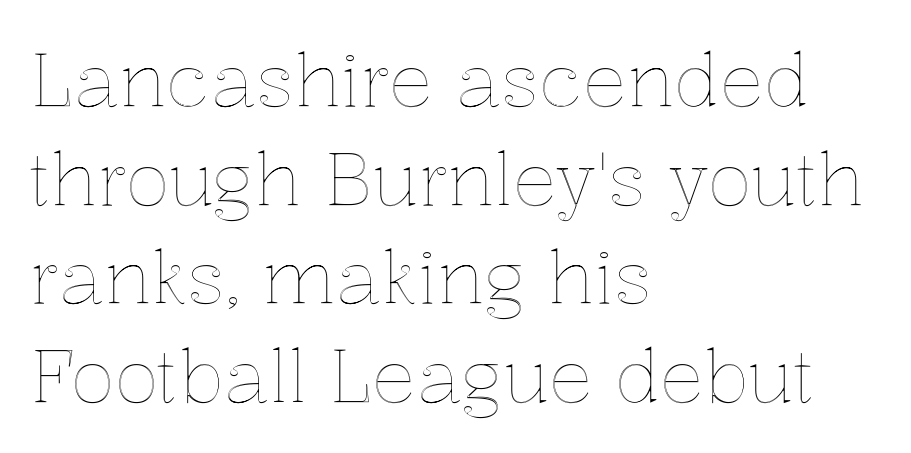
The type is set solid horizontally, with unmodified tracking. Compared with typical paragraphs, the rows here are spaced about the same. Vertical strokes here are truly vertical. Underline: absent. This sample has the flowing, uneven cadence of proportional lettering.
